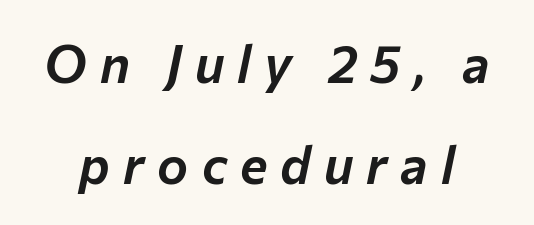
The image shows 52 px text type, italic (leaning right); set loose line spacing (1.94x), unusually wide letter spacing (+0.25 em), not underlined; low stroke contrast and a medium x-height.
